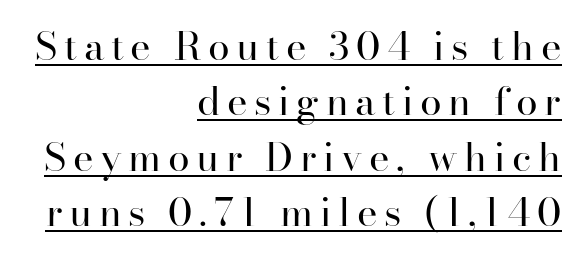
{"serif": "yes", "italic": "no", "bold": "no", "weight": "regular", "width": "normal", "stroke_contrast": "high", "x_height": "small", "monospaced": "no", "underline": "yes", "align": "right", "line_spacing": "normal", "line_spacing_ratio": 1.42, "glyph_px": 39}
